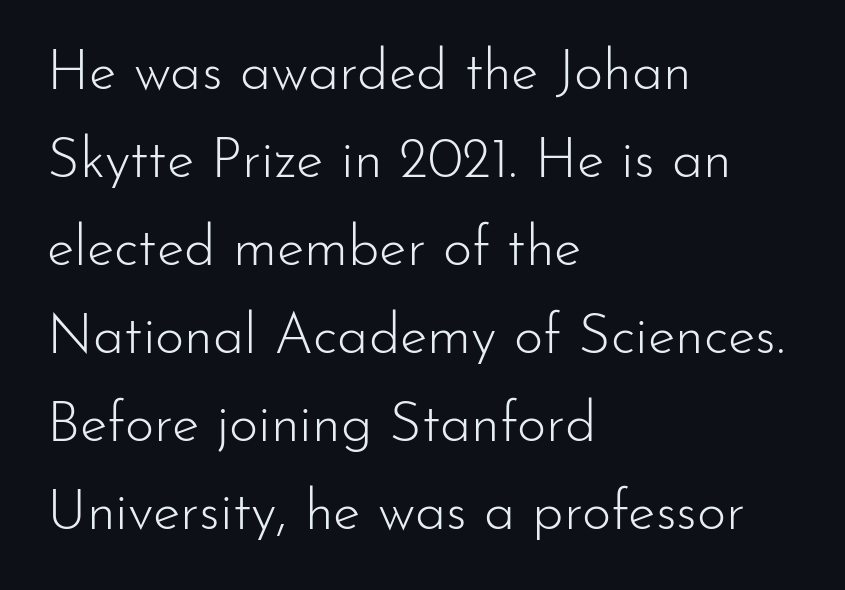
{"serif": "no", "italic": "no", "bold": "no", "weight": "light", "width": "normal", "stroke_contrast": "low", "x_height": "small", "monospaced": "no", "underline": "no", "align": "left", "line_spacing": "normal", "line_spacing_ratio": 1.57, "letter_spacing": "normal", "letter_spacing_em": 0.0, "glyph_px": 56}
